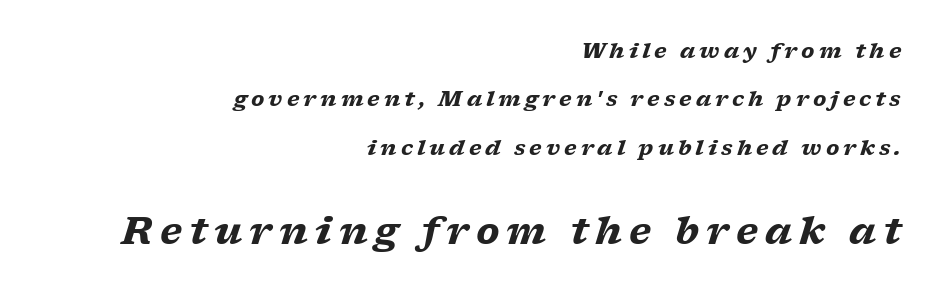
Heft: maximum for text — a bold. A clean baseline with only descenders dipping below it. Reading down the block, your eye finds every line finishing at a fixed right position. Caption: upper text group reduced, lower text group enlarged. Is this a sans? No — the strokes have serifs. A great deal of white space separates one row of letters from the next.
